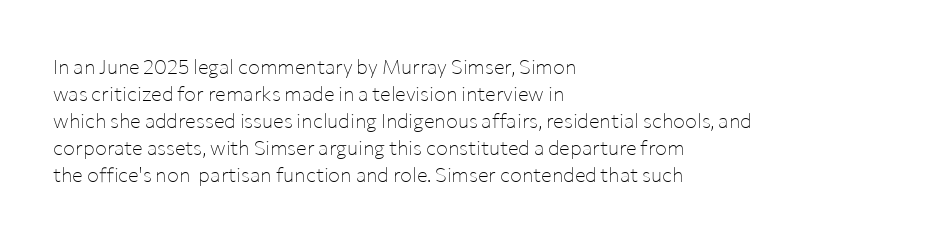
This sample uses an upright cut, with every glyph sitting square on the baseline. Reading down the column, the eye jumps a familiar distance to each next line. The horizontal fit of the characters is conventional and even. This is not heavy type; no bold has been used.
